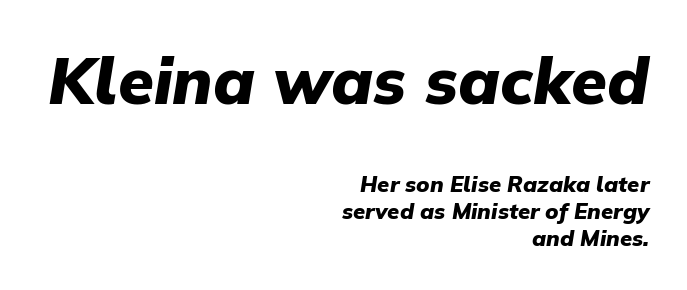
The glyphs have the mass of a bold cut. Compared with a flush-left layout, this one pins lines to the opposite, right side. The letters sit at their default tracking, neither squeezed nor spread. When letters slant like this, we call the style italic. This sample has the flowing, uneven cadence of proportional lettering. Each row of text sits above clean, open space.
